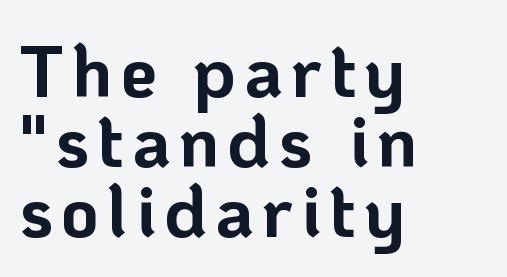
The space beneath each line is pristine and unruled. Nope, not italic — everything's standing straight. Set as a true bold cut, around the 700 mark. If you drew a ruler down the left edge, every line would touch it. Here the designer chose a conventional face with non-uniform glyph widths.
